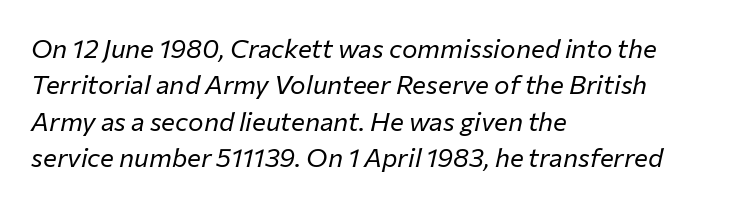
Q: Is the text bold? A: No.
Q: Is the text italic (slanted)? A: Yes, it leans right by about 12 degrees.
Q: Is the text underlined? A: No.
Q: How is the paragraph aligned? A: Left-aligned.
Q: Is the spacing between letters normal or unusually wide? A: Normal.
Q: Is the spacing between lines tight, normal or loose? A: Normal.
